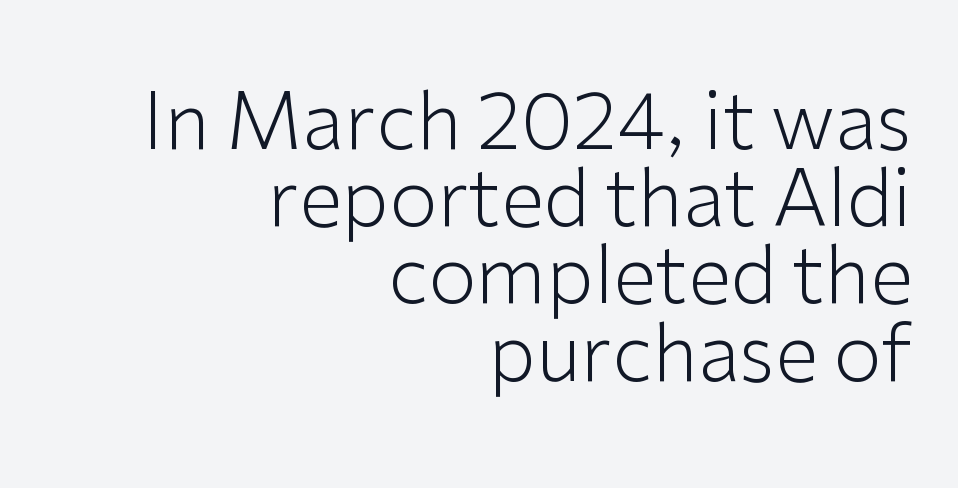
You could not count columns in this text — the font is proportionally spaced. The passage shown is not underscored anywhere. The setting favours the right margin, as signatures and pull-quotes sometimes do. The characters display no serif detailing; their extremities are plain.
